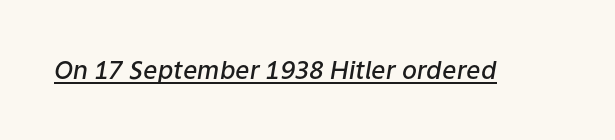
{"italic": "yes", "lean": "right", "slant_degrees": 9, "bold": "semi", "underline": "yes", "letter_spacing": "normal", "letter_spacing_em": 0.0, "glyph_px": 25}
